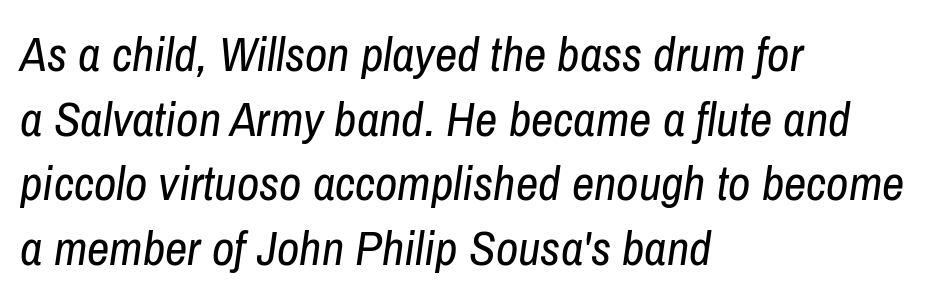
One-word summary of the alignment: left. Caption: face not bold, strokes unweighted. Each letter keeps its own natural width here, so spacing adapts to shape. Nothing unusual about the tracking: characters are spaced as the font intends.
